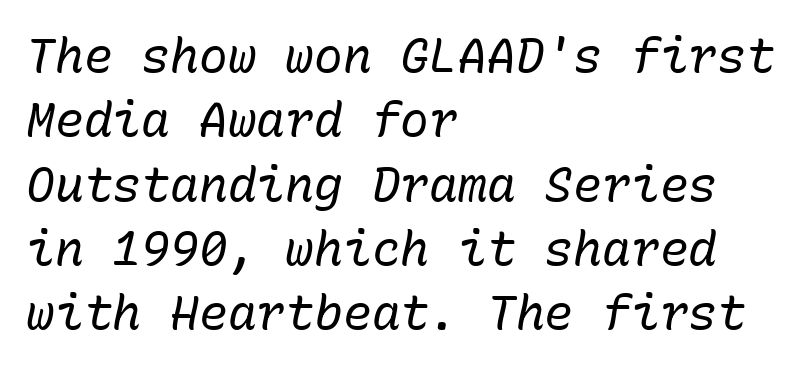
The text block is weighted toward the left margin, trailing off unevenly rightward. The letters are slanted; this is an italic face. You could count columns in this text — the font is strictly monospaced. Bare-footed words on every line. Stem width sits at or under what a default text font uses. Standard letterfit; no display-style spreading of the glyphs.
